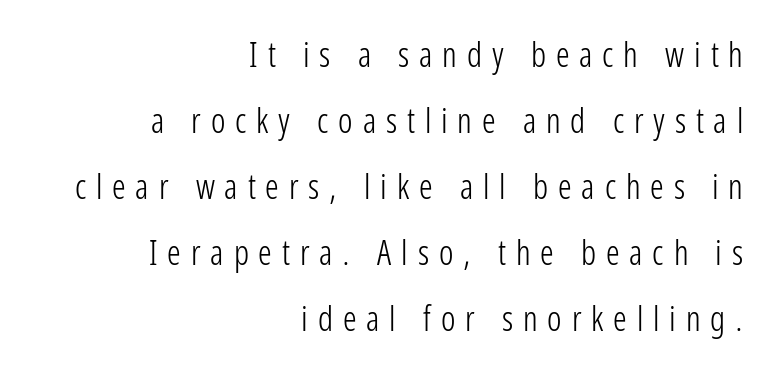
{"serif": "no", "italic": "no", "bold": "no", "weight": "light", "width": "condensed", "stroke_contrast": "low", "x_height": "medium", "monospaced": "no", "underline": "no", "align": "right", "line_spacing": "loose", "line_spacing_ratio": 1.94, "letter_spacing": "wide", "letter_spacing_em": 0.29, "glyph_px": 34}
